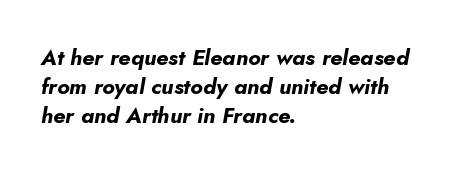
{"italic": "yes", "lean": "right", "slant_degrees": 5, "bold": "yes", "underline": "no", "align": "left", "line_spacing": "normal", "line_spacing_ratio": 1.32, "letter_spacing": "normal", "letter_spacing_em": 0.0, "glyph_px": 22}
